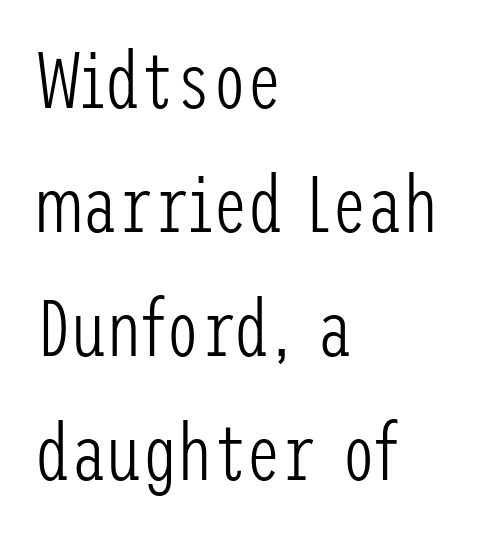
Q: Is the text bold? A: No.
Q: Is the text italic (slanted)? A: No, it is upright.
Q: Is the typeface a serif or a sans-serif typeface? A: Sans-serif.
Q: Is the text underlined? A: No.
Q: How is the paragraph aligned? A: Left-aligned.
Q: Is the spacing between letters normal or unusually wide? A: Normal.
Q: Is the spacing between lines tight, normal or loose? A: Normal.
Q: Width (condensed, normal, or wide)? A: Condensed.
Q: Stroke contrast? A: Low.
Q: x-height? A: Medium.
